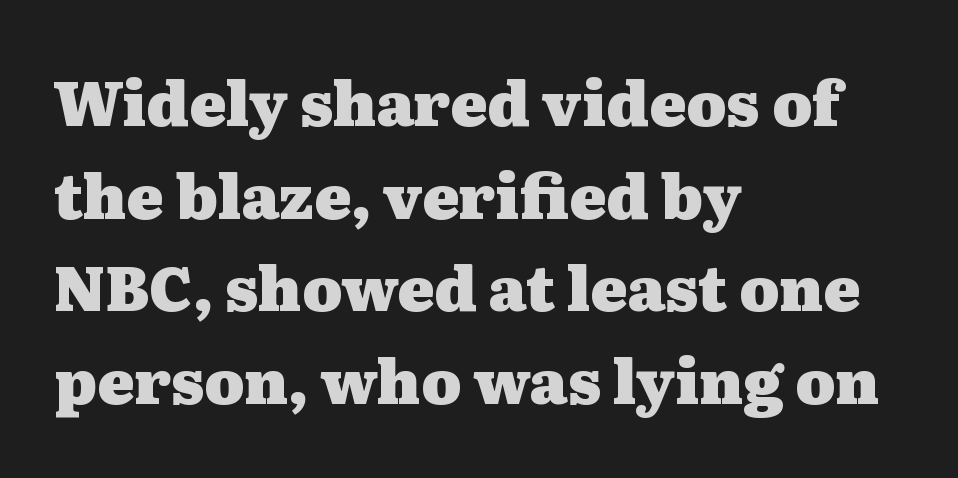
The image shows 61 px heavy, wide serif type, upright; set left-aligned, normal line spacing (1.52x), normal letter spacing, not underlined; medium stroke contrast and a medium x-height.
